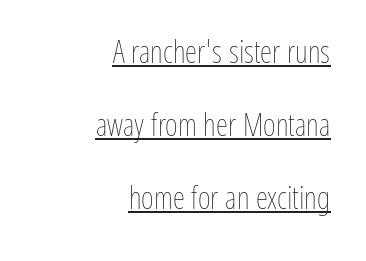
These lines are rendered in a variable-pitch font. Summary of vertical rhythm: relaxed, with wide interline spacing. Characters follow at the spacing the type designer built in. Descenders here cross a horizontal rule under the line. Weight class: somewhere from thin through regular. Unlike italic type, these characters show no tilt at all.
